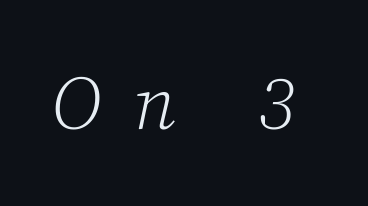
The letters carry serifs — small finishing strokes at the ends of their stems. The baseline area is clear. Display-style spreading of the glyphs; the letterfit is very open. Caption: face not bold, strokes unweighted. Does the lettering tilt? It does — this is italic.
